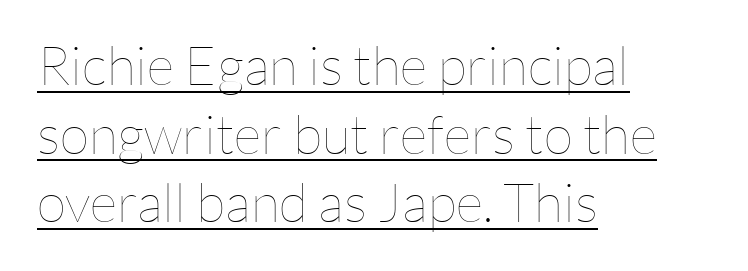
The image shows 54 px thin type, upright; set left-aligned, normal line spacing (1.27x), normal letter spacing, underlined; low stroke contrast and a medium x-height.
